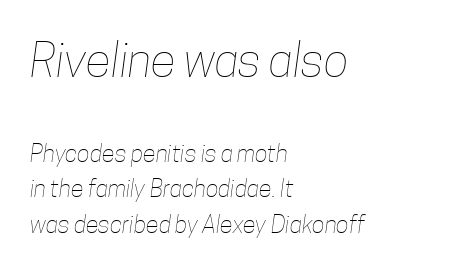
Think of a printed novel: that variable character pitch is what you see here. These two chunks differ in scale, with the top chunk taking the larger measure. Does the leading feel generous? No, just average. Stems and bowls with no extra thickness — not bold. Horizontal alignment here is leftward, the default for most running prose. Clear beneath every line of the passage.
